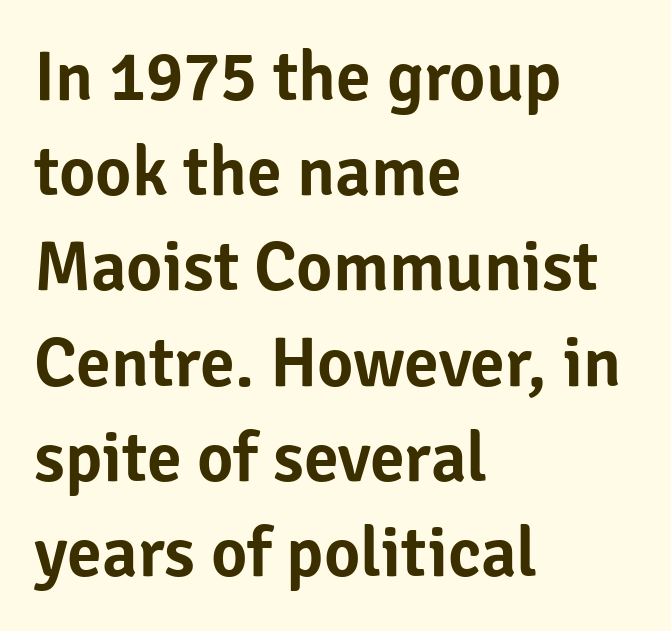
Q: Is the text italic (slanted)? A: No, it is upright.
Q: Is the typeface a serif or a sans-serif typeface? A: Sans-serif.
Q: Is the text underlined? A: No.
Q: How is the paragraph aligned? A: Left-aligned.
Q: Is the spacing between letters normal or unusually wide? A: Normal.
Q: Is the spacing between lines tight, normal or loose? A: Normal.
Q: Width (condensed, normal, or wide)? A: Normal.
Q: Stroke contrast? A: Low.
Q: x-height? A: Medium.
Q: Monospaced? A: No.
